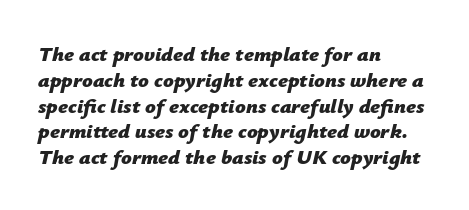
Notice how the stems are inclined rather than vertical — that's the hallmark of italics. As a designer I'd log this as weight 700, bold. Students, note that the glyphs here touch the page at normal intervals. The compositor pushed each line to the left boundary.
